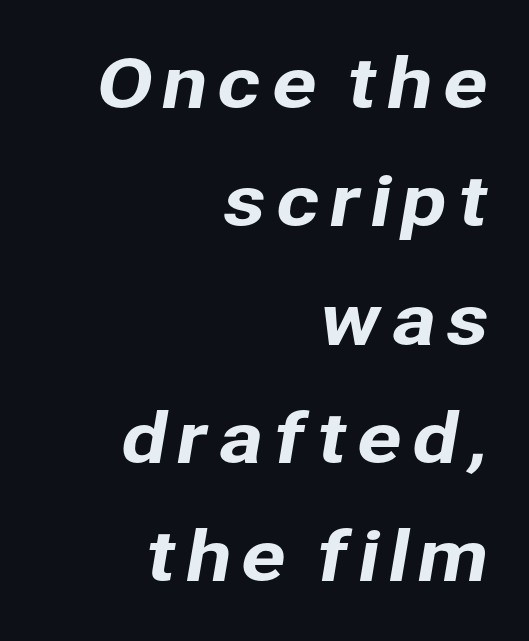
The image shows 68 px sans-serif type; set right-aligned, line spacing 1.74x, not underlined; low stroke contrast and a medium x-height.
